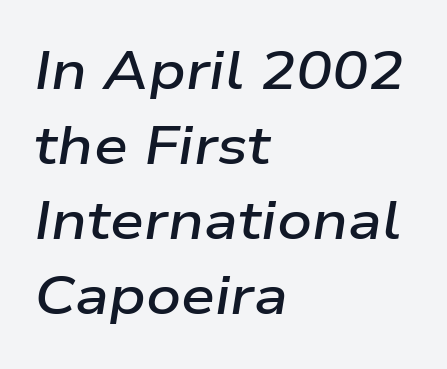
The image shows 54 px semibold, wide type, italic (leaning right); set left-aligned, normal line spacing (1.39x), normal letter spacing, not underlined; low stroke contrast and a medium x-height.
